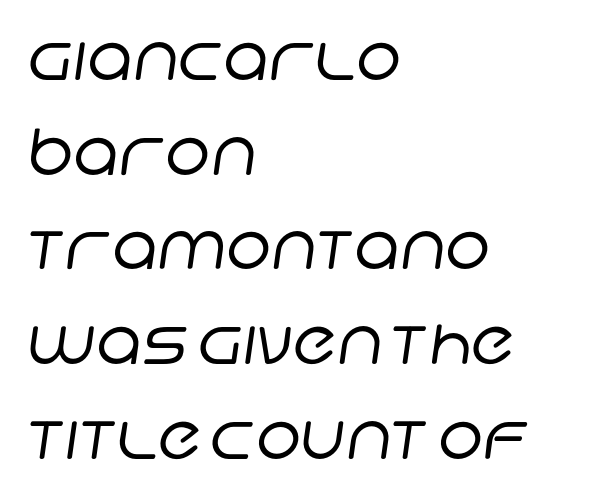
The image shows 64 px regular-weight sans-serif type; set left-aligned, normal line spacing (1.48x), normal letter spacing, not underlined; low stroke contrast and a large x-height.
